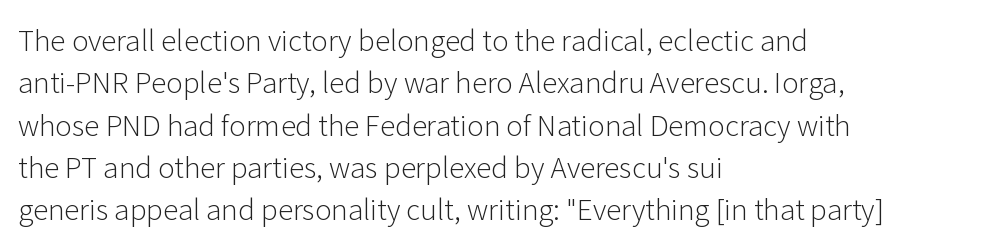
Q: Is the text bold? A: No.
Q: Is the text italic (slanted)? A: No, it is upright.
Q: Is the typeface a serif or a sans-serif typeface? A: Sans-serif.
Q: Is the text underlined? A: No.
Q: How is the paragraph aligned? A: Left-aligned.
Q: Is the spacing between letters normal or unusually wide? A: Normal.
Q: Is the spacing between lines tight, normal or loose? A: Normal.
Q: Width (condensed, normal, or wide)? A: Normal.
Q: Stroke contrast? A: Low.
Q: x-height? A: Medium.
Q: Monospaced? A: No.
